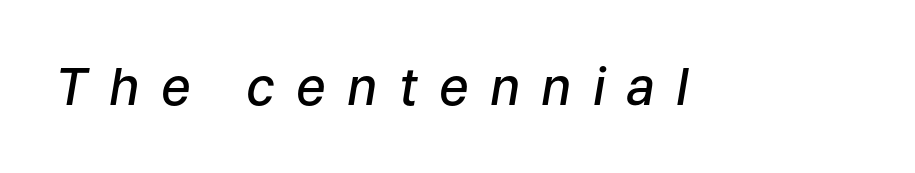
{"italic": "yes", "lean": "right", "slant_degrees": 9, "bold": "semi", "weight": "semibold", "width": "normal", "stroke_contrast": "low", "x_height": "medium", "monospaced": "no", "underline": "no", "letter_spacing": "wide", "letter_spacing_em": 0.41, "glyph_px": 51}
